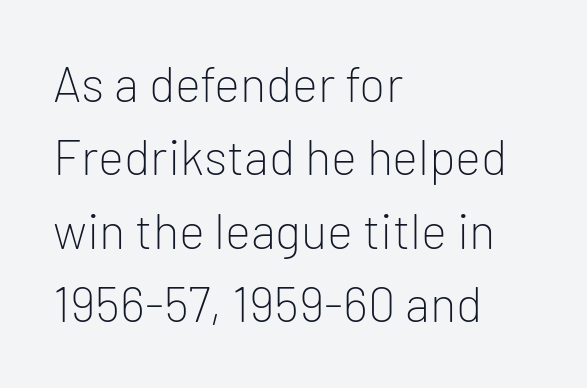
Q: Is the text bold? A: No.
Q: Is the text italic (slanted)? A: No, it is upright.
Q: Is the typeface a serif or a sans-serif typeface? A: Sans-serif.
Q: Is the text underlined? A: No.
Q: How is the paragraph aligned? A: Left-aligned.
Q: Is the spacing between letters normal or unusually wide? A: Normal.
Q: Is the spacing between lines tight, normal or loose? A: Normal.
Q: Width (condensed, normal, or wide)? A: Normal.
Q: Stroke contrast? A: Low.
Q: x-height? A: Medium.
Q: Monospaced? A: No.
